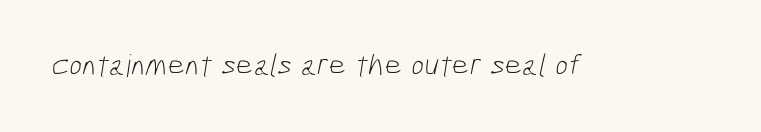
The image shows 31 px light, condensed sans-serif type; set normal letter spacing, not underlined; low stroke contrast and a medium x-height.
